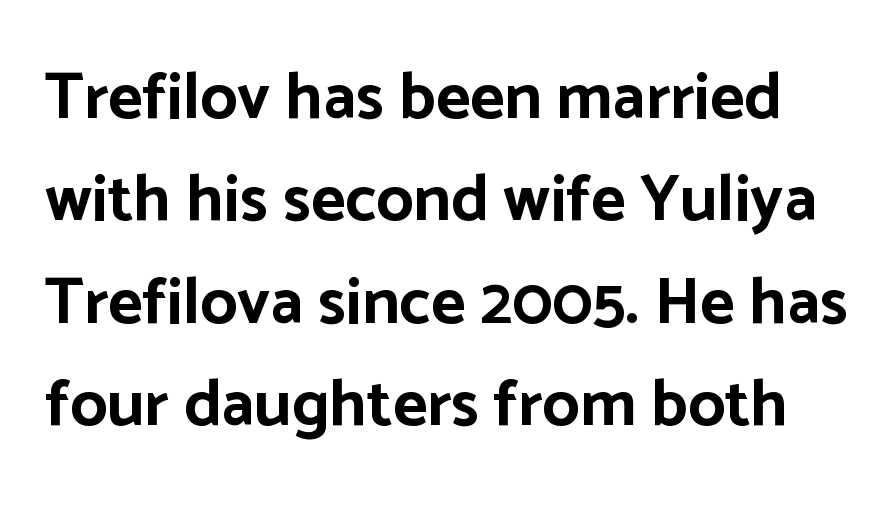
Q: Is the text bold? A: Yes.
Q: Is the text italic (slanted)? A: No, it is upright.
Q: Is the typeface a serif or a sans-serif typeface? A: Sans-serif.
Q: Is the text underlined? A: No.
Q: Is the spacing between letters normal or unusually wide? A: Normal.
Q: Is the spacing between lines tight, normal or loose? A: Normal.
Q: Width (condensed, normal, or wide)? A: Normal.
Q: Stroke contrast? A: Low.
Q: x-height? A: Medium.
Q: Monospaced? A: No.
